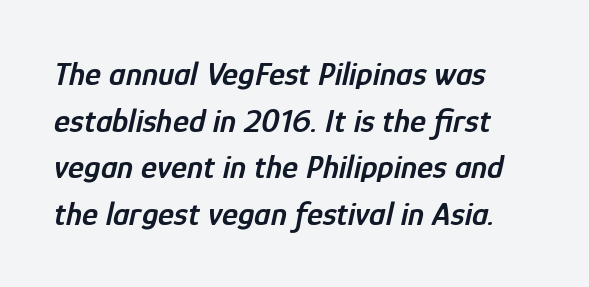
Q: Is the text bold? A: Semi-bold.
Q: Is the text italic (slanted)? A: Yes, it leans right by about 12 degrees.
Q: Is the text underlined? A: No.
Q: How is the paragraph aligned? A: Left-aligned.
Q: Is the spacing between letters normal or unusually wide? A: Normal.
Q: Is the spacing between lines tight, normal or loose? A: Normal.
Q: Width (condensed, normal, or wide)? A: Condensed.
Q: Stroke contrast? A: Low.
Q: x-height? A: Medium.
Q: Monospaced? A: No.
